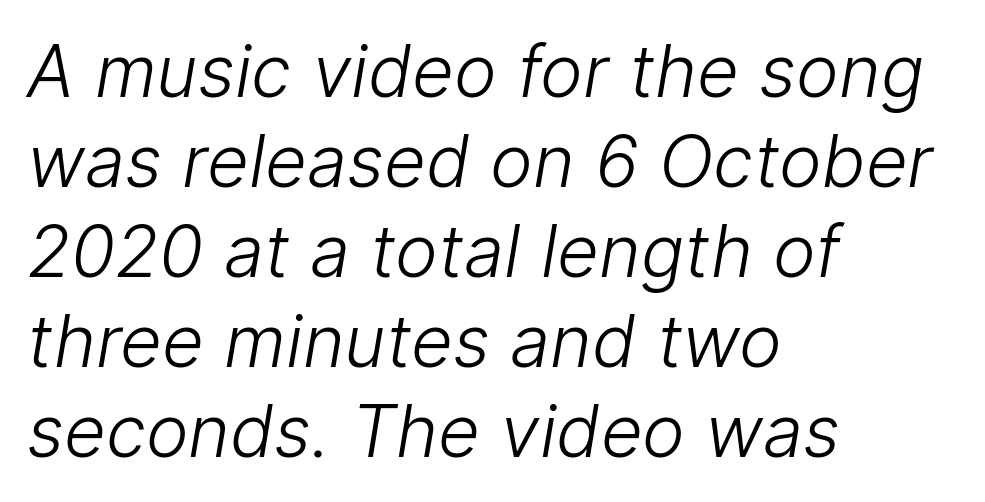
Proportional: the letters do not fall into vertical columns. Short note: letters normally spaced. These glyphs show unthickened strokes, regular width or finer. Examine the stroke ends and you'll find no serifs. The line-height multiplier appears to be the usual default. Any mark beneath the type? The region is blank.
